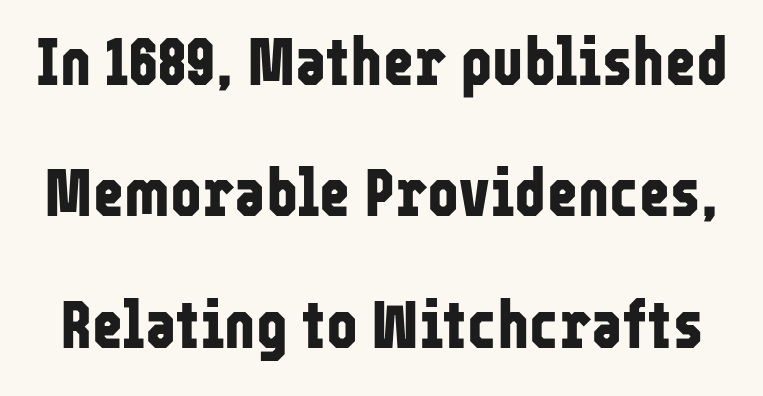
Q: Is the text bold? A: Yes.
Q: Is the text italic (slanted)? A: No, it is upright.
Q: Is the typeface a serif or a sans-serif typeface? A: Sans-serif.
Q: Is the text underlined? A: No.
Q: Is the spacing between letters normal or unusually wide? A: Normal.
Q: Is the spacing between lines tight, normal or loose? A: Loose.
Q: Width (condensed, normal, or wide)? A: Condensed.
Q: Stroke contrast? A: Low.
Q: x-height? A: Medium.
Q: Monospaced? A: No.
